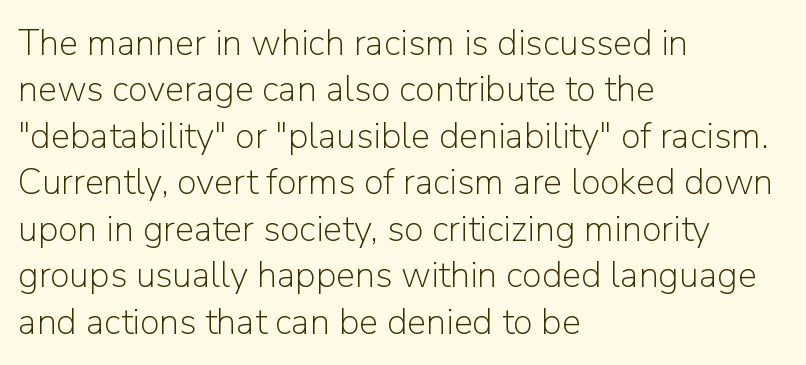
{"serif": "no", "italic": "no", "bold": "no", "weight": "light", "width": "normal", "stroke_contrast": "low", "x_height": "medium", "monospaced": "no", "underline": "no", "align": "left", "line_spacing": "normal", "line_spacing_ratio": 1.29, "letter_spacing": "normal", "letter_spacing_em": 0.0, "glyph_px": 36}
